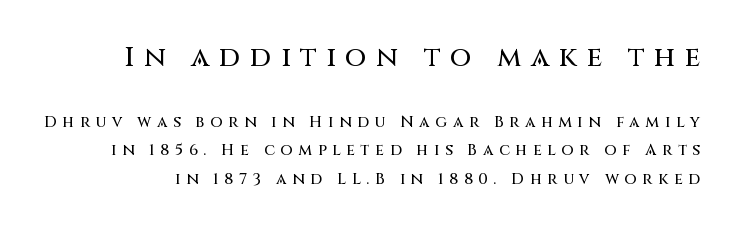
{"serif": "no", "italic": "no", "width": "normal", "stroke_contrast": "medium", "x_height": "large", "monospaced": "no", "underline": "no", "line_spacing_ratio": 1.79, "letter_spacing": "wide", "letter_spacing_em": 0.34, "larger_block": "first", "size_ratio": 1.75, "glyph_px": 28}
